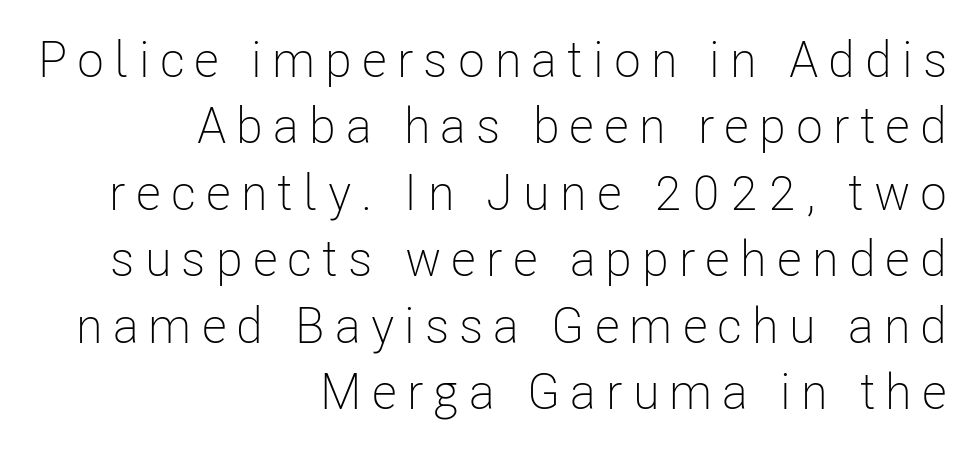
Q: Is the text bold? A: No.
Q: Is the text italic (slanted)? A: No, it is upright.
Q: Is the typeface a serif or a sans-serif typeface? A: Sans-serif.
Q: Is the text underlined? A: No.
Q: How is the paragraph aligned? A: Right-aligned.
Q: Is the spacing between letters normal or unusually wide? A: Unusually wide.
Q: Is the spacing between lines tight, normal or loose? A: Normal.
Q: Width (condensed, normal, or wide)? A: Condensed.
Q: Stroke contrast? A: Low.
Q: x-height? A: Medium.
Q: Monospaced? A: No.
